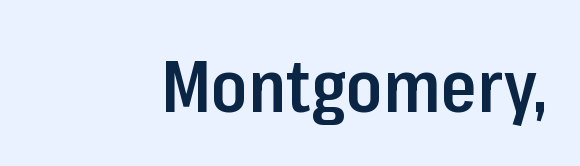
The image shows 73 px semibold, condensed sans-serif type, upright; set normal letter spacing, not underlined; low stroke contrast and a medium x-height.
